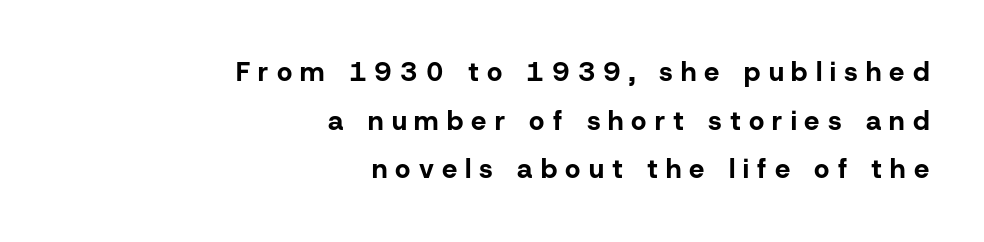
Q: Is the text bold? A: Yes.
Q: Is the text italic (slanted)? A: No, it is upright.
Q: Is the text underlined? A: No.
Q: How is the paragraph aligned? A: Right-aligned.
Q: Is the spacing between letters normal or unusually wide? A: Unusually wide.
